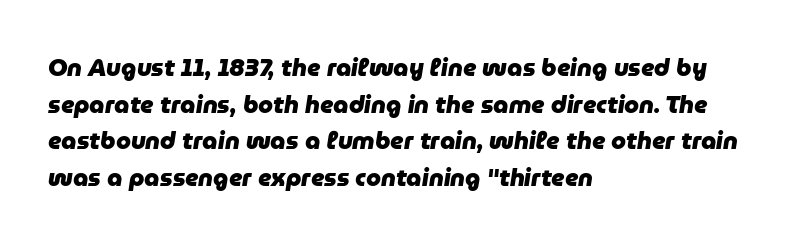
Rows of type keep a routine distance in the vertical direction. Posture: slanted. Emphasis by weight is at full strength: bold. The face used here is rendered with its standard letterfit. Line beginnings align vertically; line endings do not. Unmarked baselines from the first word to the last.
